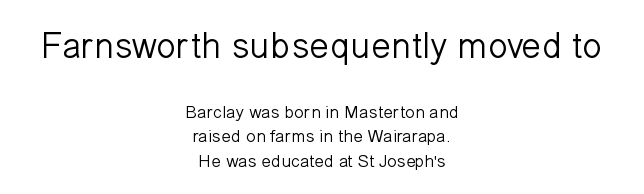
Nope, not italic — everything's standing straight. The whitespace from short lines is split evenly between both sides. The upper block of text is set noticeably larger than the block beneath it. You can tell from the bare stems that sans-serif type was used. A bare baseline throughout the passage. Summary of vertical rhythm: regular, with standard interline spacing.
